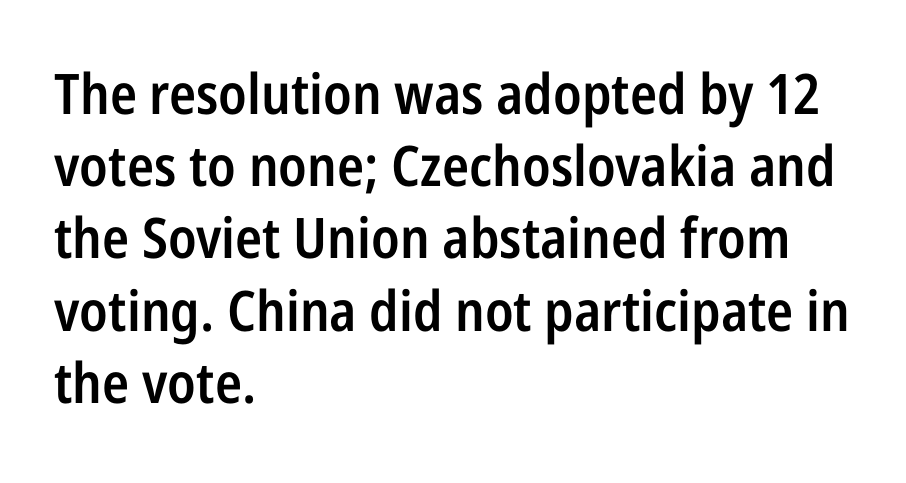
The image shows 56 px semibold, condensed sans-serif type, upright; set left-aligned, normal line spacing (1.29x), normal letter spacing, not underlined; low stroke contrast and a medium x-height.
